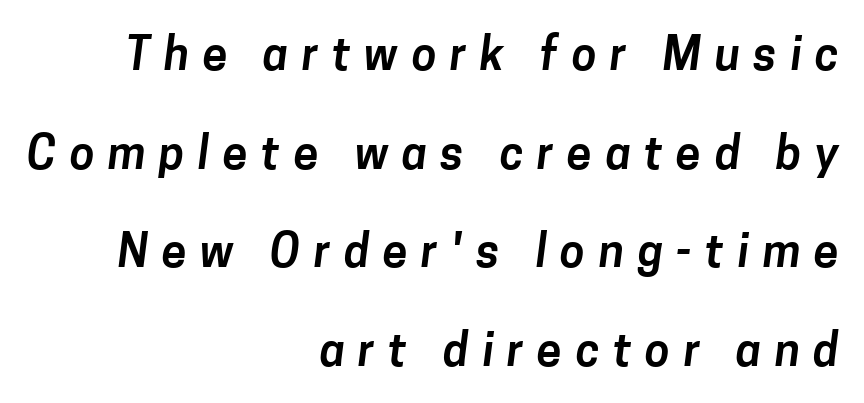
Q: Is the typeface a serif or a sans-serif typeface? A: Sans-serif.
Q: Is the text underlined? A: No.
Q: How is the paragraph aligned? A: Right-aligned.
Q: Is the spacing between letters normal or unusually wide? A: Unusually wide.
Q: Is the spacing between lines tight, normal or loose? A: Loose.
Q: Width (condensed, normal, or wide)? A: Normal.
Q: Stroke contrast? A: Low.
Q: x-height? A: Medium.
Q: Monospaced? A: No.
